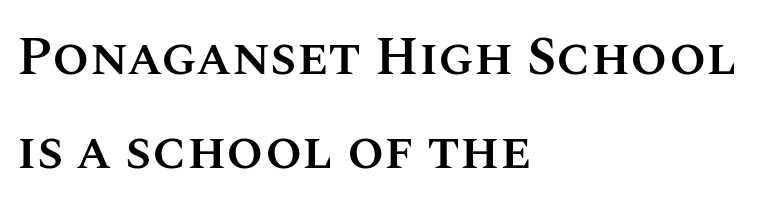
The image shows 53 px semibold type, upright; set left-aligned, line spacing 1.78x, normal letter spacing, not underlined; medium stroke contrast and a large x-height.
